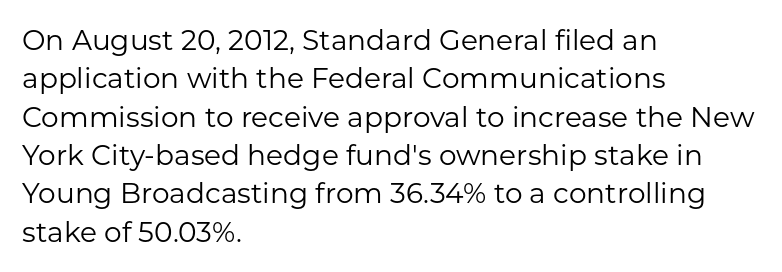
{"serif": "no", "italic": "no", "bold": "no", "weight": "regular", "width": "normal", "stroke_contrast": "low", "x_height": "medium", "monospaced": "no", "underline": "no", "align": "left", "line_spacing": "normal", "line_spacing_ratio": 1.37, "letter_spacing": "normal", "letter_spacing_em": 0.0, "glyph_px": 28}
